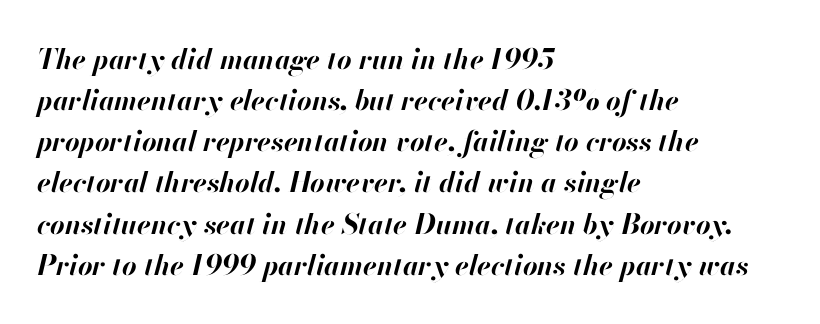
{"italic": "yes", "lean": "right", "slant_degrees": 13, "bold": "yes", "weight": "bold", "width": "normal", "stroke_contrast": "high", "x_height": "small", "monospaced": "no", "underline": "no", "align": "left", "line_spacing": "normal", "line_spacing_ratio": 1.47, "letter_spacing": "normal", "letter_spacing_em": 0.0, "glyph_px": 28}
